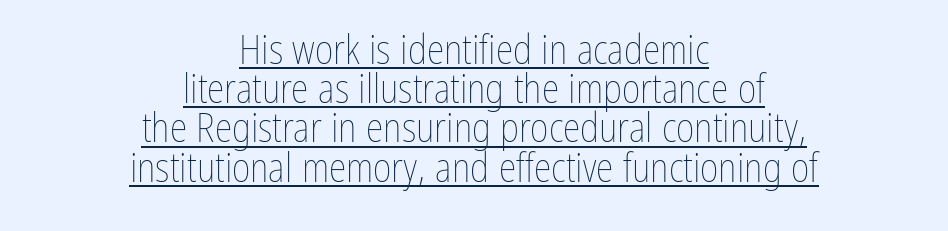
The image shows 40 px thin, condensed type, upright; set centered, tight line spacing (0.98x), normal letter spacing, underlined; low stroke contrast and a medium x-height.
